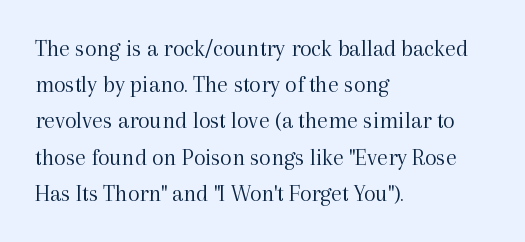
{"italic": "no", "bold": "no", "underline": "no", "align": "left", "line_spacing": "normal", "line_spacing_ratio": 1.51, "letter_spacing": "normal", "letter_spacing_em": 0.0, "glyph_px": 24}
